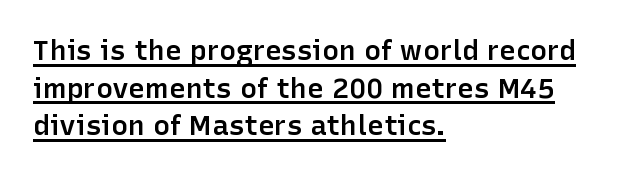
{"serif": "no", "italic": "no", "bold": "semi", "weight": "semibold", "width": "normal", "stroke_contrast": "low", "x_height": "medium", "monospaced": "no", "underline": "yes", "align": "left", "line_spacing": "normal", "line_spacing_ratio": 1.34, "letter_spacing": "normal", "letter_spacing_em": 0.0, "glyph_px": 28}
